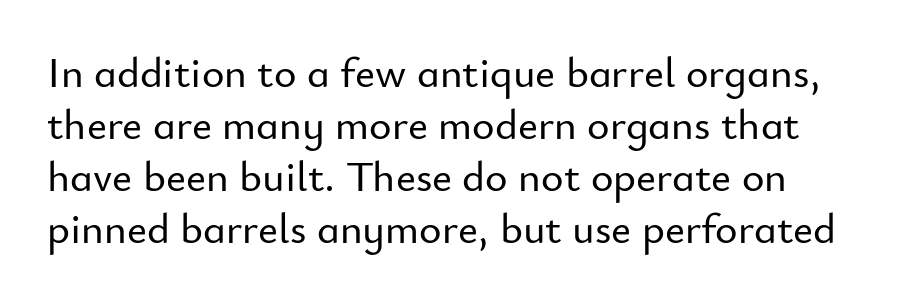
Q: Is the text italic (slanted)? A: No, it is upright.
Q: Is the typeface a serif or a sans-serif typeface? A: Sans-serif.
Q: Is the text underlined? A: No.
Q: How is the paragraph aligned? A: Left-aligned.
Q: Is the spacing between letters normal or unusually wide? A: Normal.
Q: Width (condensed, normal, or wide)? A: Normal.
Q: Stroke contrast? A: Low.
Q: x-height? A: Small.
Q: Monospaced? A: No.
